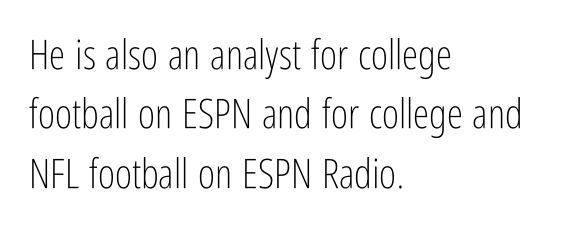
The horizontal fit of the characters is conventional and even. Quick note: not italic, upright. Are there feet on the stems? There aren't — it's a sans. A typesetter would call this proportional, since set widths differ per character.
